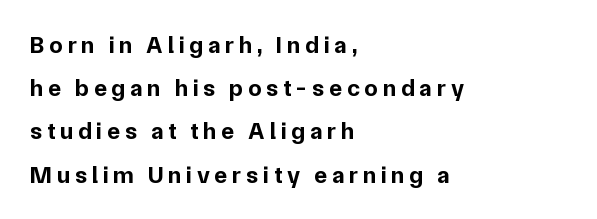
The letterforms stand isolated, each surrounded by extra space. When letters stand straight like this, we call the style roman or upright. Does the weight exceed regular? Yes, all the way to bold. All the whitespace from short lines collects on the right. Each row of text sits above clean, open space.
